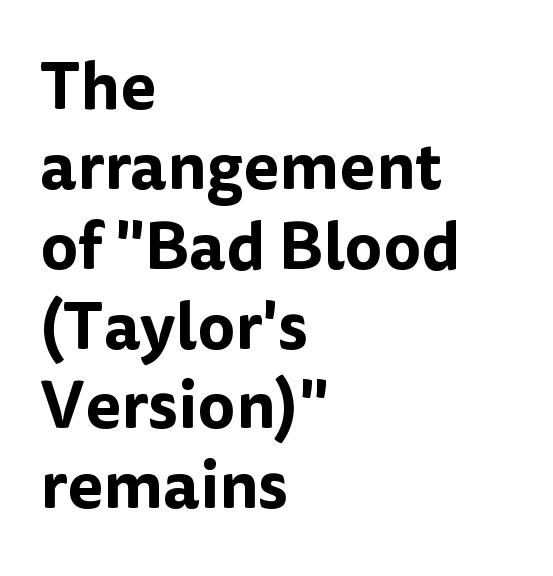
This rendering leaves character spacing at its baseline value. Layout note: lines flush left. Each letter keeps its own natural width here, so spacing adapts to shape. Tall strokes in this sample are plumb rather than angled.
